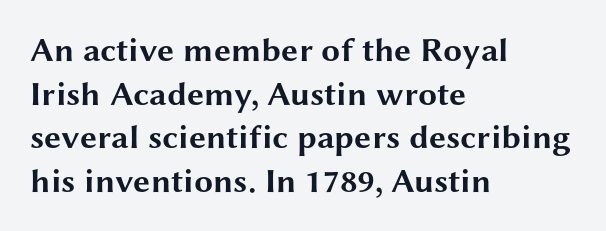
Does the copy run flush right? No — it runs flush left. Vertically, the passage feels balanced, rows spaced as you'd expect. Character widths vary here, with narrow letters taking less room than wide ones. Plain, unruled lines of type. Students, this is bold: see how much ink each stroke carries. Spacing between characters is what you'd get straight out of the box.
